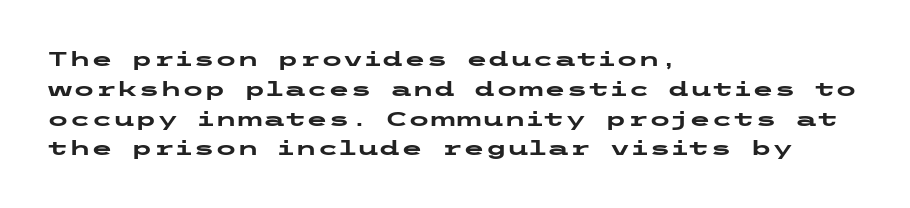
Q: Is the text bold? A: Yes.
Q: Is the text italic (slanted)? A: No, it is upright.
Q: Is the text underlined? A: No.
Q: How is the paragraph aligned? A: Left-aligned.
Q: Is the spacing between letters normal or unusually wide? A: Normal.
Q: Is the spacing between lines tight, normal or loose? A: Normal.
